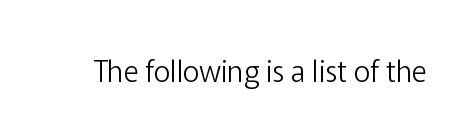
Type without underlining. Are there feet on the stems? There aren't — it's a sans. Spacing verdict: proportional, widths tailored to each character. The letterforms sit shoulder to shoulder at normal distance. The specimen reads as upright at a glance. The strokes carry an ordinary text weight at most.
